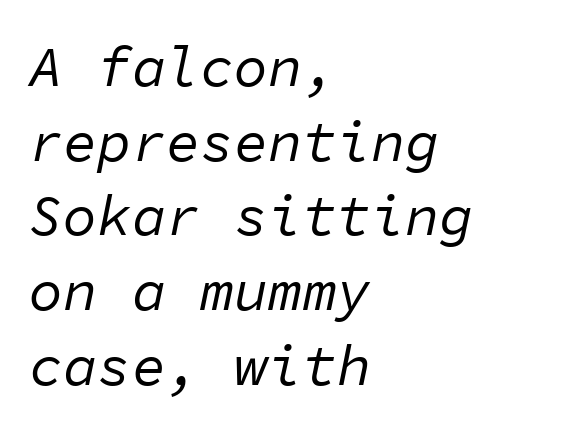
The image shows 57 px regular-weight type, italic (leaning right), monospaced; set left-aligned, normal line spacing (1.31x), normal letter spacing, not underlined; low stroke contrast and a medium x-height.
